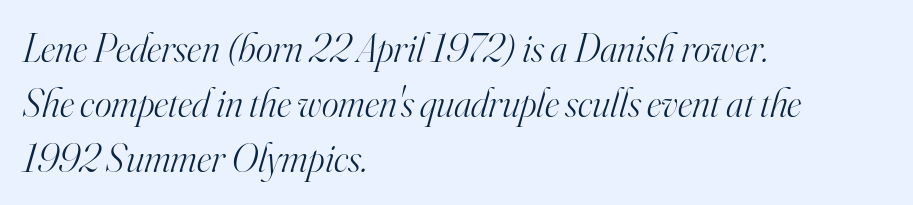
The image shows 40 px light serif type, italic (leaning right); set left-aligned, normal line spacing (1.37x), normal letter spacing, not underlined; high stroke contrast and a small x-height.
